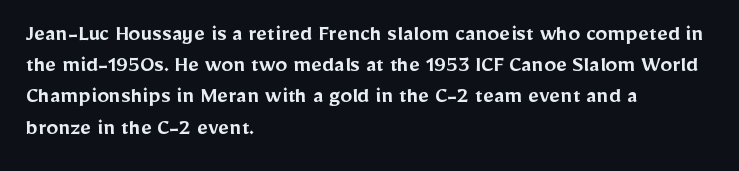
The image shows 24 px text type, upright; set left-aligned, normal line spacing (1.3x), normal letter spacing, not underlined.
